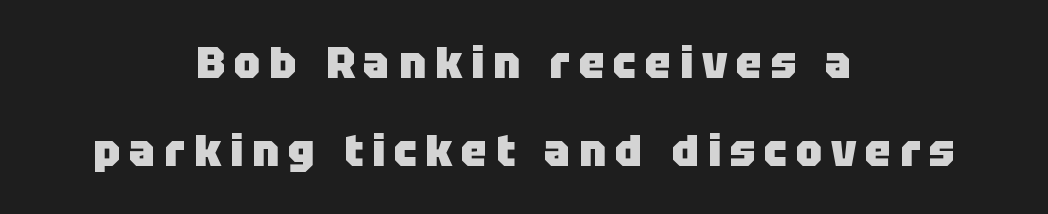
The image shows 44 px heavy sans-serif type, upright; set centered, loose line spacing (1.99x), unusually wide letter spacing (+0.2 em), not underlined; low stroke contrast and a large x-height.
